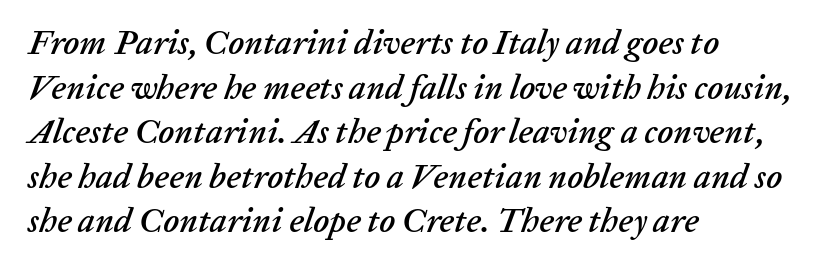
It's the slanting kind of type. Vertical spacing — default. Nobody touched the tracking dial on this one. A student would call this left alignment; a typographer would say flush left, rag right. The words here are not underlined.
